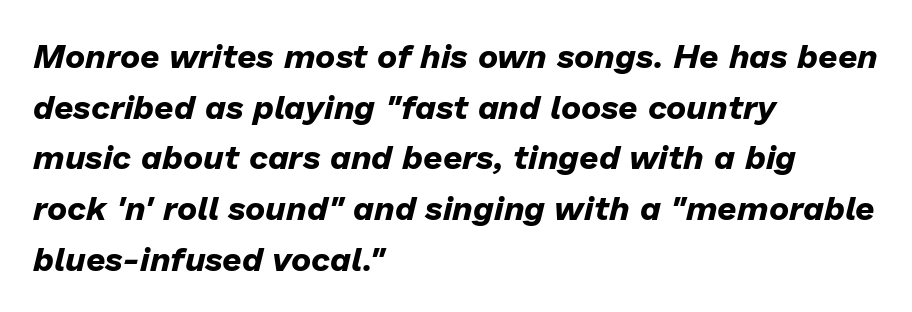
{"italic": "yes", "lean": "right", "slant_degrees": 13, "bold": "yes", "weight": "bold", "width": "normal", "stroke_contrast": "low", "x_height": "medium", "monospaced": "no", "underline": "no", "align": "left", "line_spacing": "normal", "line_spacing_ratio": 1.49, "letter_spacing": "normal", "letter_spacing_em": 0.0, "glyph_px": 34}
